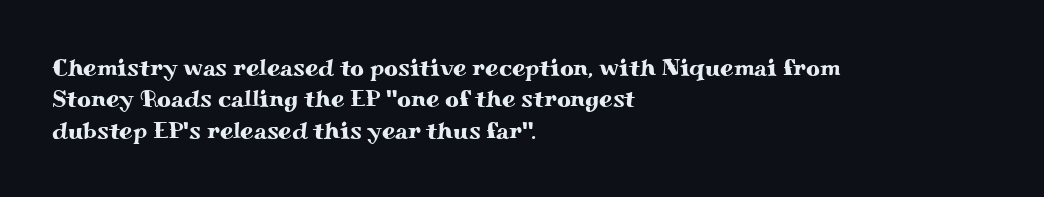
Here the glyphs are tracked normally, forming tight word shapes. Type without underlining. A roman cut, with each character standing at attention. A classic flush-left, rag-right setting is used for this passage.
